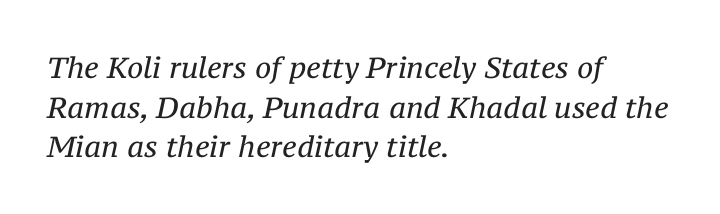
The image shows 29 px regular-weight serif type, italic (leaning right); set left-aligned, normal line spacing (1.37x), normal letter spacing, not underlined; medium stroke contrast and a medium x-height.
